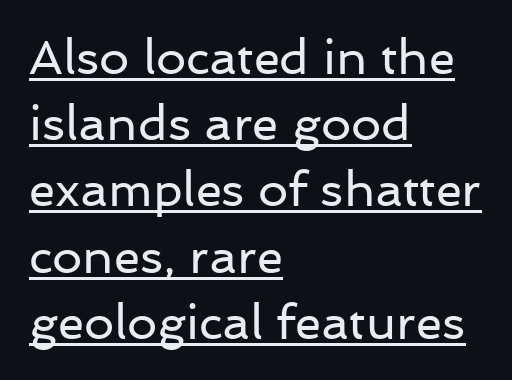
The image shows 48 px regular-weight sans-serif type, upright; set left-aligned, normal line spacing (1.38x), normal letter spacing, underlined; low stroke contrast and a medium x-height.
